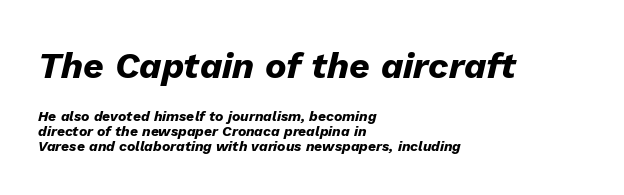
{"italic": "yes", "lean": "right", "slant_degrees": 13, "bold": "yes", "weight": "heavy", "width": "normal", "stroke_contrast": "low", "x_height": "medium", "monospaced": "no", "underline": "no", "align": "left", "line_spacing": "tight", "line_spacing_ratio": 1.07, "letter_spacing": "normal", "letter_spacing_em": 0.0, "larger_block": "first", "size_ratio": 2.57, "glyph_px": 36}
